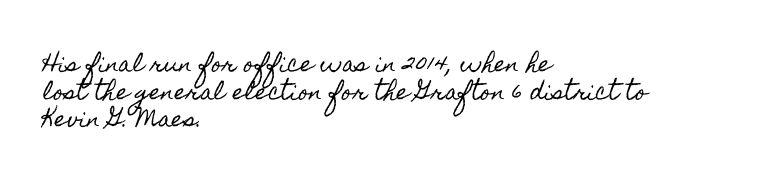
Line starts are locked; line ends wander. Leading matches the norm, producing a regular column. The area under the type is left untouched. Caption: standard tracking, unaltered.
